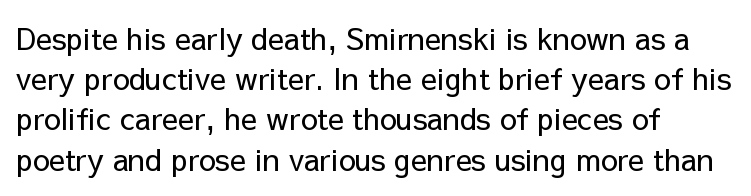
The image shows 30 px regular-weight sans-serif type, upright; set left-aligned, normal line spacing (1.34x), normal letter spacing, not underlined; low stroke contrast and a medium x-height.
